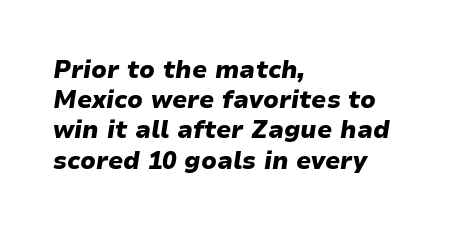
{"italic": "yes", "lean": "right", "slant_degrees": 9, "bold": "yes", "underline": "no", "align": "left", "line_spacing": "normal", "line_spacing_ratio": 1.26, "letter_spacing": "normal", "letter_spacing_em": 0.0, "glyph_px": 24}
